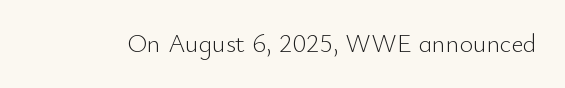
The image shows 26 px text type, upright; set normal letter spacing, not underlined.
